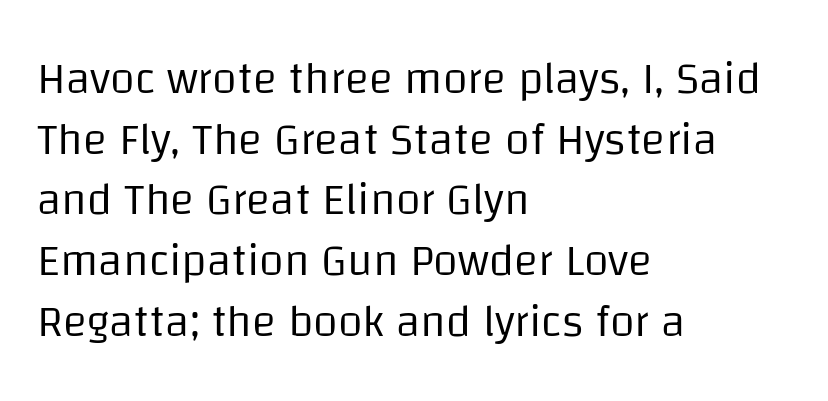
{"serif": "no", "italic": "no", "bold": "no", "weight": "regular", "width": "normal", "stroke_contrast": "low", "x_height": "large", "monospaced": "no", "underline": "no", "align": "left", "line_spacing": "normal", "line_spacing_ratio": 1.35, "letter_spacing": "normal", "letter_spacing_em": 0.0, "glyph_px": 45}
